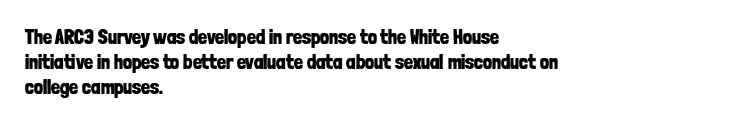
Q: Is the text bold? A: Yes.
Q: Is the text italic (slanted)? A: No, it is upright.
Q: Is the text underlined? A: No.
Q: How is the paragraph aligned? A: Left-aligned.
Q: Is the spacing between letters normal or unusually wide? A: Normal.
Q: Is the spacing between lines tight, normal or loose? A: Normal.
